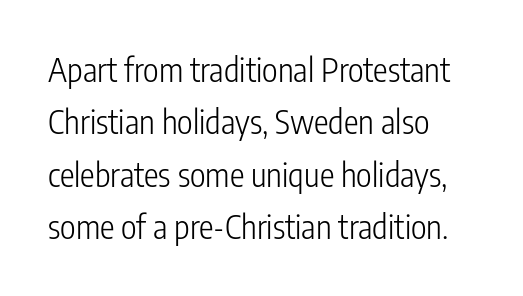
The image shows 33 px light, condensed sans-serif type, upright; set left-aligned, normal line spacing (1.59x), normal letter spacing, not underlined; low stroke contrast and a medium x-height.
